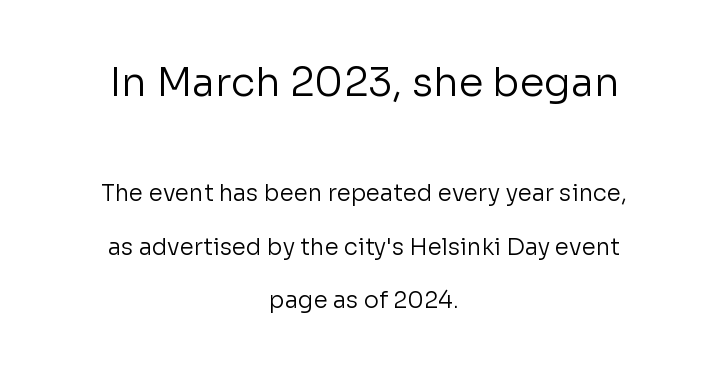
Q: Is the text bold? A: No.
Q: Is the text italic (slanted)? A: No, it is upright.
Q: Is the typeface a serif or a sans-serif typeface? A: Sans-serif.
Q: Is the text underlined? A: No.
Q: How is the paragraph aligned? A: Centered.
Q: Is the spacing between letters normal or unusually wide? A: Normal.
Q: Is the spacing between lines tight, normal or loose? A: Loose.
Q: Which block of text is set in a larger size, the first (top) or the second (bottom)? A: The first (top) one.
Q: Width (condensed, normal, or wide)? A: Normal.
Q: Stroke contrast? A: Low.
Q: x-height? A: Medium.
Q: Monospaced? A: No.
